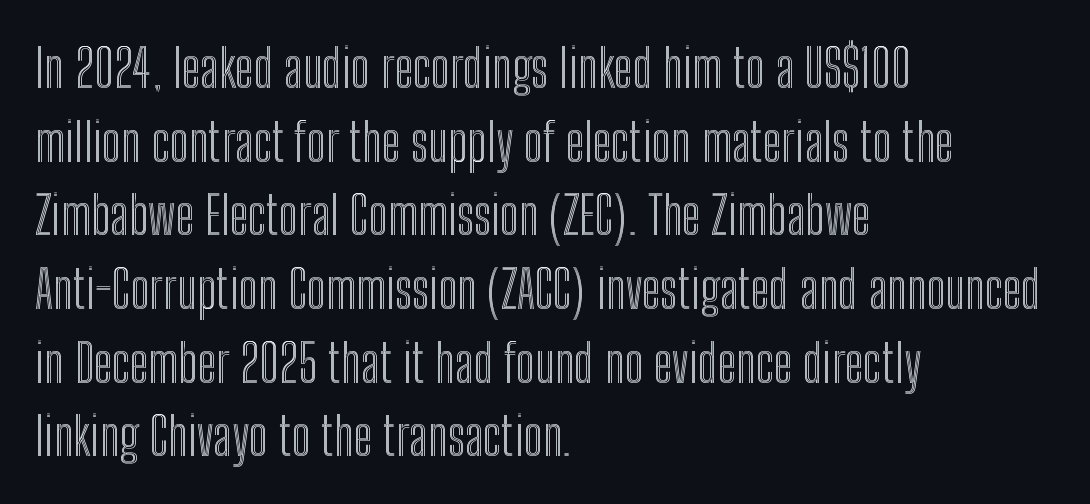
The image shows 53 px condensed type, upright; set left-aligned, normal line spacing (1.39x), normal letter spacing, not underlined; a medium x-height.
